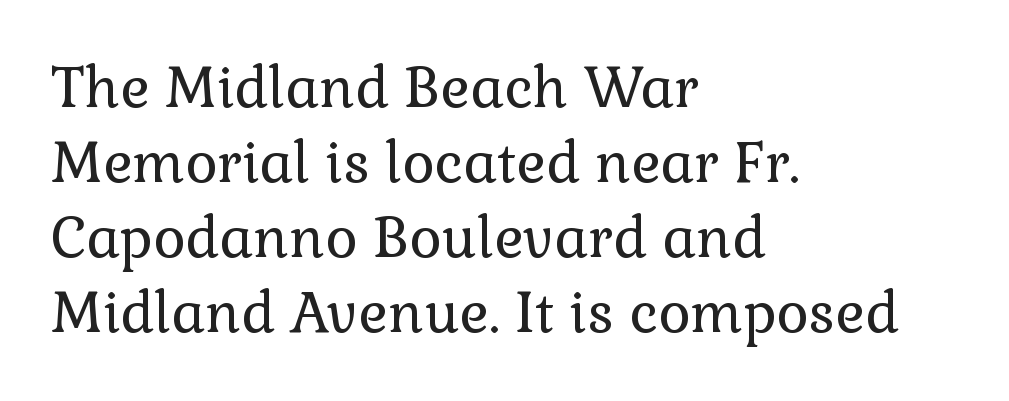
{"serif": "yes", "italic": "no", "bold": "no", "weight": "regular", "width": "normal", "stroke_contrast": "low", "x_height": "medium", "monospaced": "no", "underline": "no", "align": "left", "line_spacing": "normal", "line_spacing_ratio": 1.34, "letter_spacing": "normal", "letter_spacing_em": 0.0, "glyph_px": 56}
